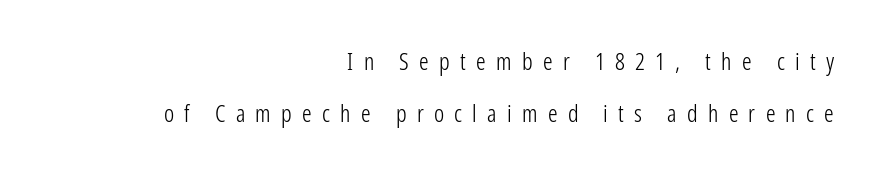
{"italic": "no", "bold": "no", "underline": "no", "align": "right", "line_spacing": "loose", "line_spacing_ratio": 2.16, "letter_spacing": "wide", "letter_spacing_em": 0.43, "glyph_px": 24}
